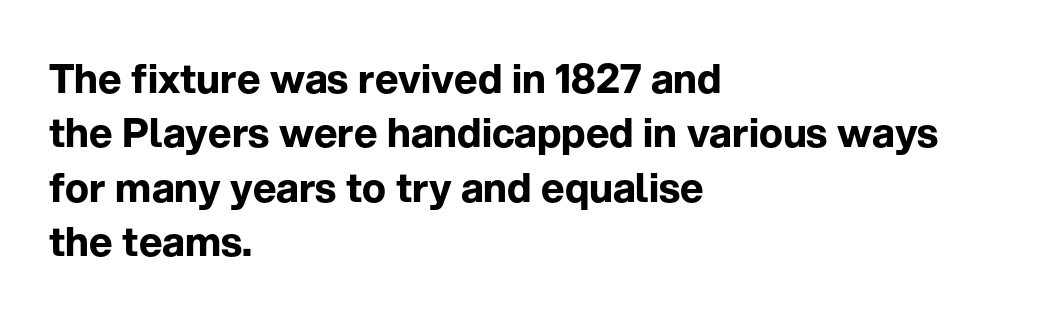
The image shows 40 px bold sans-serif type, upright; set left-aligned, normal line spacing (1.36x), normal letter spacing, not underlined; low stroke contrast and a medium x-height.
